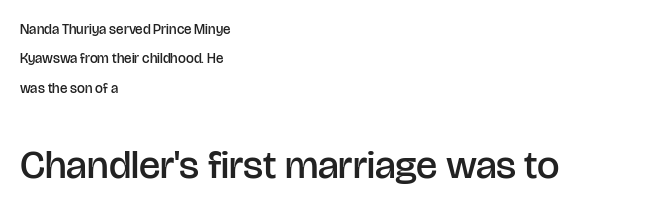
{"serif": "no", "italic": "no", "bold": "semi", "weight": "semibold", "width": "normal", "stroke_contrast": "low", "x_height": "large", "monospaced": "no", "underline": "no", "align": "left", "line_spacing": "loose", "line_spacing_ratio": 2.1, "letter_spacing": "normal", "letter_spacing_em": 0.0, "larger_block": "second", "size_ratio": 2.86, "glyph_px": 40}
